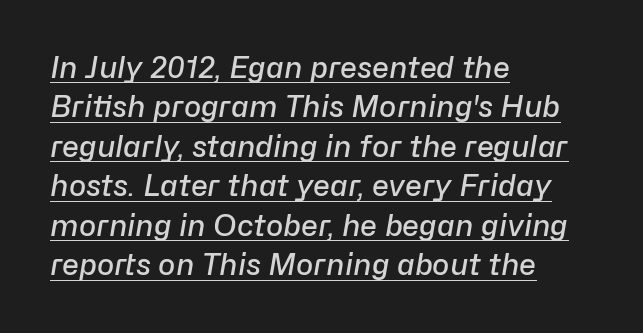
{"italic": "yes", "lean": "right", "slant_degrees": 10, "bold": "semi", "weight": "semibold", "width": "normal", "stroke_contrast": "low", "x_height": "medium", "monospaced": "no", "underline": "yes", "align": "left", "line_spacing": "normal", "line_spacing_ratio": 1.36, "letter_spacing": "normal", "letter_spacing_em": 0.0, "glyph_px": 29}
